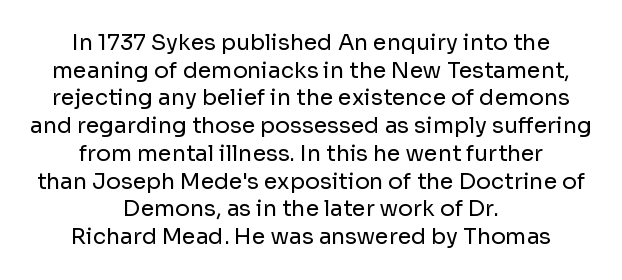
{"italic": "no", "bold": "no", "underline": "no", "align": "center", "line_spacing": "normal", "line_spacing_ratio": 1.26, "letter_spacing": "normal", "letter_spacing_em": 0.0, "glyph_px": 22}
